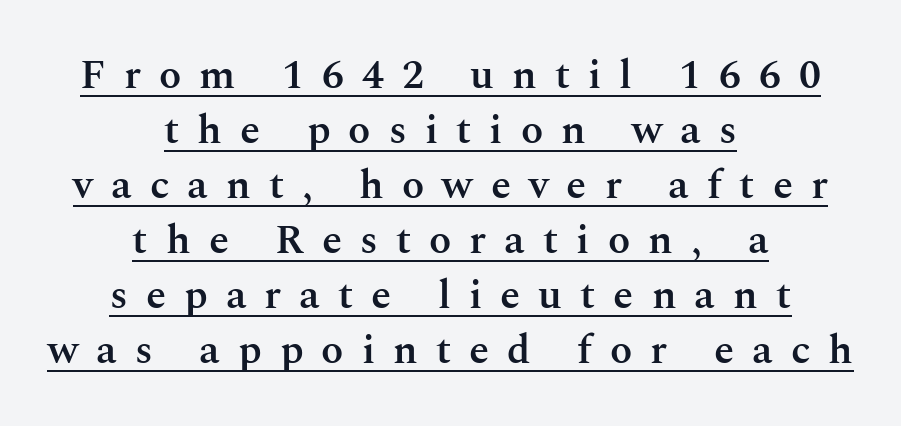
Q: Is the text bold? A: Semi-bold.
Q: Is the text italic (slanted)? A: No, it is upright.
Q: Is the typeface a serif or a sans-serif typeface? A: Serif.
Q: Is the text underlined? A: Yes.
Q: How is the paragraph aligned? A: Centered.
Q: Is the spacing between letters normal or unusually wide? A: Unusually wide.
Q: Is the spacing between lines tight, normal or loose? A: Normal.
Q: Width (condensed, normal, or wide)? A: Normal.
Q: Stroke contrast? A: Medium.
Q: x-height? A: Medium.
Q: Monospaced? A: No.
